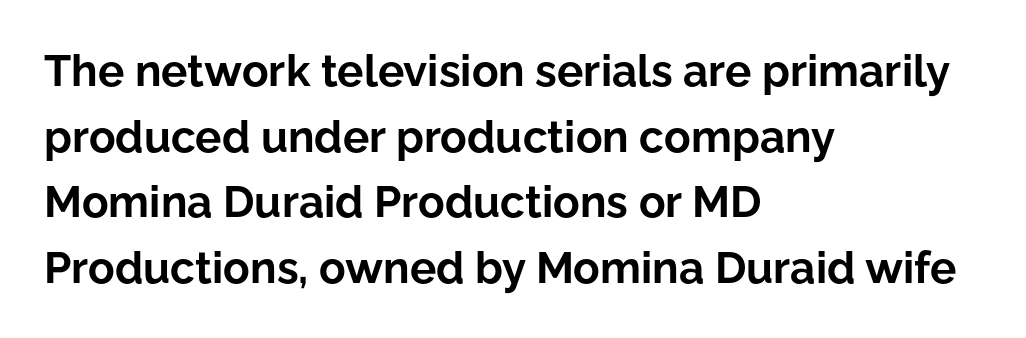
{"serif": "no", "italic": "no", "bold": "yes", "weight": "bold", "width": "normal", "stroke_contrast": "low", "x_height": "medium", "monospaced": "no", "underline": "no", "align": "left", "line_spacing": "normal", "line_spacing_ratio": 1.49, "letter_spacing": "normal", "letter_spacing_em": 0.0, "glyph_px": 44}
